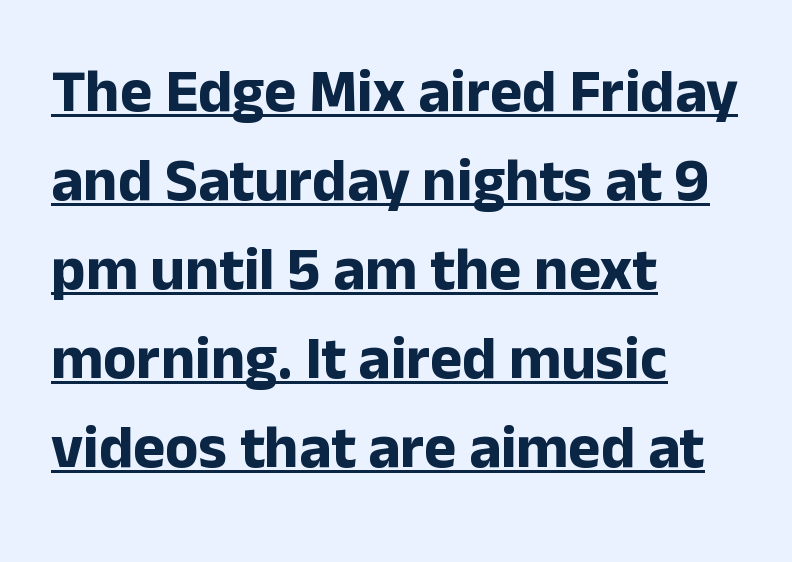
{"serif": "no", "italic": "no", "bold": "yes", "weight": "bold", "width": "normal", "stroke_contrast": "low", "x_height": "medium", "monospaced": "no", "underline": "yes", "align": "left", "line_spacing": "normal", "line_spacing_ratio": 1.46, "letter_spacing": "normal", "letter_spacing_em": 0.0, "glyph_px": 61}
